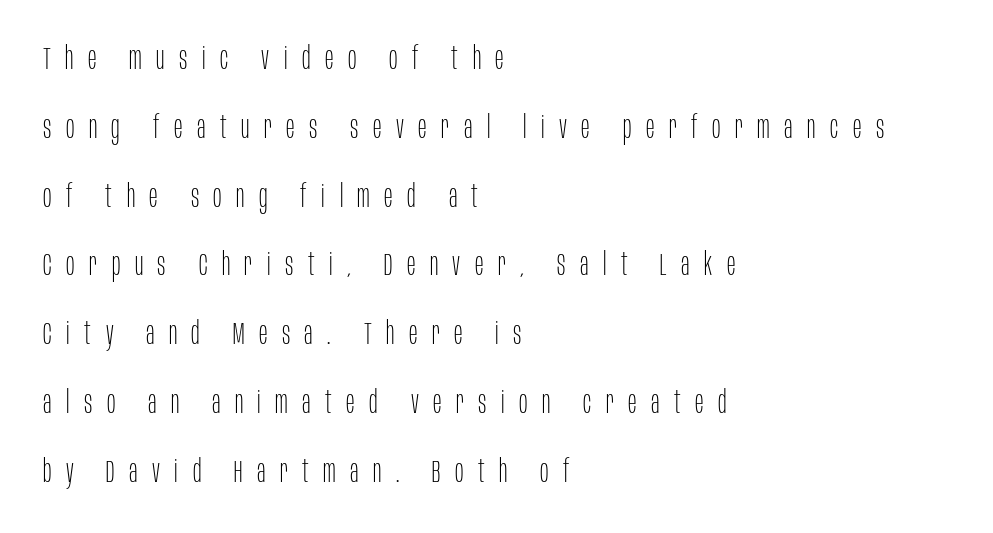
The image shows 32 px thin, condensed sans-serif type, upright; set left-aligned, loose line spacing (2.15x), unusually wide letter spacing (+0.45 em), not underlined; low stroke contrast and a large x-height.
